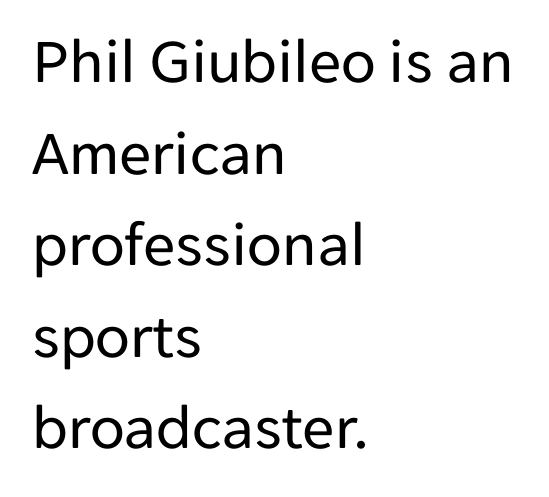
{"serif": "no", "italic": "no", "bold": "no", "weight": "regular", "width": "normal", "stroke_contrast": "low", "x_height": "medium", "monospaced": "no", "underline": "no", "align": "left", "line_spacing": "normal", "line_spacing_ratio": 1.43, "letter_spacing": "normal", "letter_spacing_em": 0.0, "glyph_px": 64}
